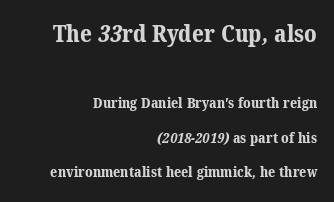
{"bold": "yes", "underline": "no", "align": "right", "line_spacing": "loose", "line_spacing_ratio": 2.49, "letter_spacing": "normal", "letter_spacing_em": 0.0, "larger_block": "first", "size_ratio": 1.64, "glyph_px": 23}
